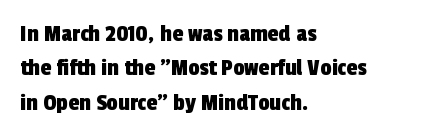
{"underline": "no", "align": "left", "line_spacing": "normal", "line_spacing_ratio": 1.38, "letter_spacing": "normal", "letter_spacing_em": 0.0, "glyph_px": 25}
